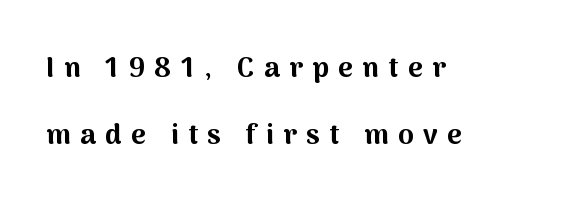
Horizontal alignment here is leftward, the default for most running prose. The font's upright variant was chosen for this text. Look at the stroke-to-counter ratio: heavy, a bold. The rendering uses a large line-height, opening up the rows. Proportional: the letters do not fall into vertical columns. Stroke terminals: plain, sans-serif.
